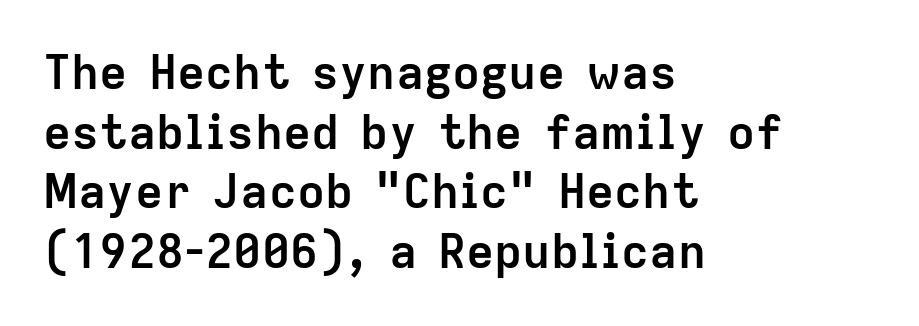
Q: Is the text bold? A: Yes.
Q: Is the text italic (slanted)? A: No, it is upright.
Q: Is the typeface a serif or a sans-serif typeface? A: Sans-serif.
Q: Is the text underlined? A: No.
Q: How is the paragraph aligned? A: Left-aligned.
Q: Is the spacing between letters normal or unusually wide? A: Normal.
Q: Is the spacing between lines tight, normal or loose? A: Normal.
Q: Width (condensed, normal, or wide)? A: Normal.
Q: Stroke contrast? A: Low.
Q: x-height? A: Medium.
Q: Monospaced? A: No.
